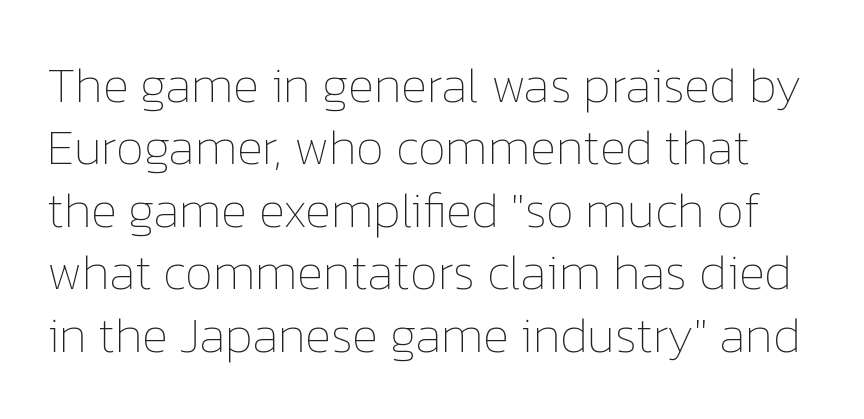
Q: Is the text bold? A: No.
Q: Is the text italic (slanted)? A: No, it is upright.
Q: Is the text underlined? A: No.
Q: Is the spacing between letters normal or unusually wide? A: Normal.
Q: Is the spacing between lines tight, normal or loose? A: Normal.
Q: Width (condensed, normal, or wide)? A: Normal.
Q: Stroke contrast? A: Low.
Q: x-height? A: Medium.
Q: Monospaced? A: No.
